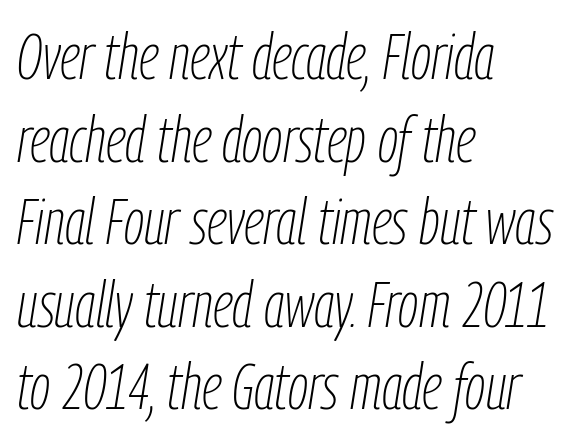
The image shows 64 px thin, condensed type, italic (leaning right); set left-aligned, normal line spacing (1.29x), normal letter spacing, not underlined; low stroke contrast and a medium x-height.
